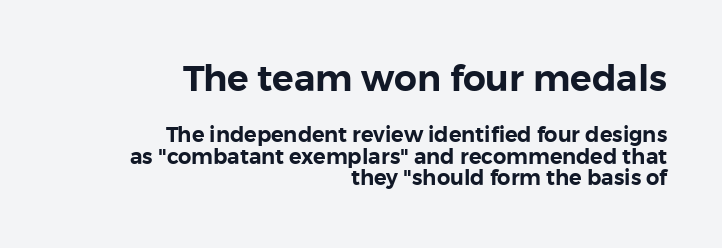
Ordinary non-slanted type is in use. This rendering uses right alignment, leaving the left contour irregular. Observe the ordinary spacing: letters are neighbours, not strangers. Does the leading feel generous? Not at all — it's pinched. The designer gave the opening block more size than the closing block. What kind of face is this? One without serifs — a sans.
